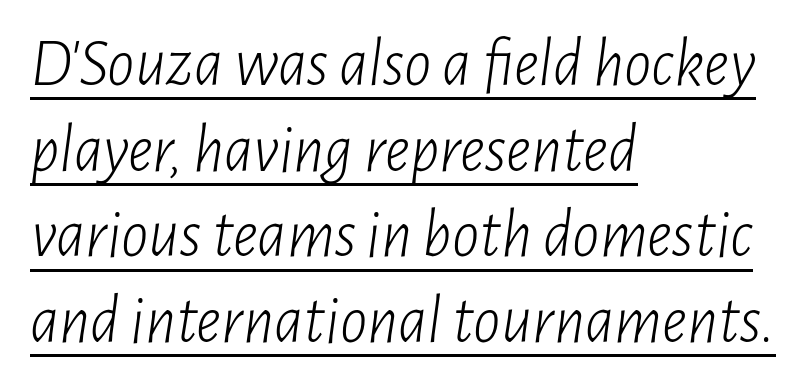
Q: Is the text bold? A: No.
Q: Is the text italic (slanted)? A: Yes, it leans right by about 7 degrees.
Q: Is the text underlined? A: Yes.
Q: How is the paragraph aligned? A: Left-aligned.
Q: Is the spacing between letters normal or unusually wide? A: Normal.
Q: Is the spacing between lines tight, normal or loose? A: Normal.
Q: Width (condensed, normal, or wide)? A: Condensed.
Q: Stroke contrast? A: Low.
Q: x-height? A: Medium.
Q: Monospaced? A: No.
